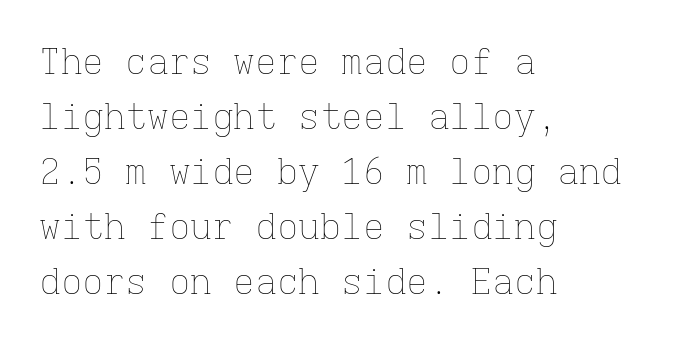
The image shows 36 px thin type, upright, monospaced; set left-aligned, normal line spacing (1.53x), normal letter spacing, not underlined; low stroke contrast and a medium x-height.
